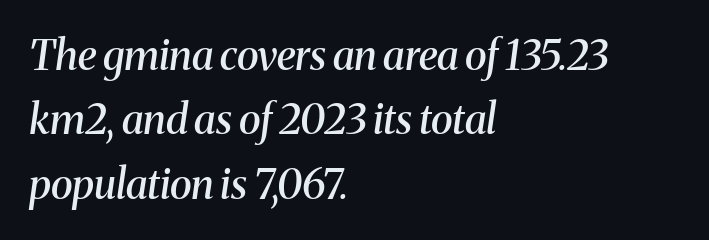
{"serif": "yes", "italic": "yes", "lean": "right", "slant_degrees": 8, "bold": "semi", "weight": "semibold", "width": "normal", "stroke_contrast": "medium", "x_height": "medium", "monospaced": "no", "underline": "no", "align": "left", "line_spacing": "normal", "line_spacing_ratio": 1.57, "letter_spacing": "normal", "letter_spacing_em": 0.0, "glyph_px": 41}
